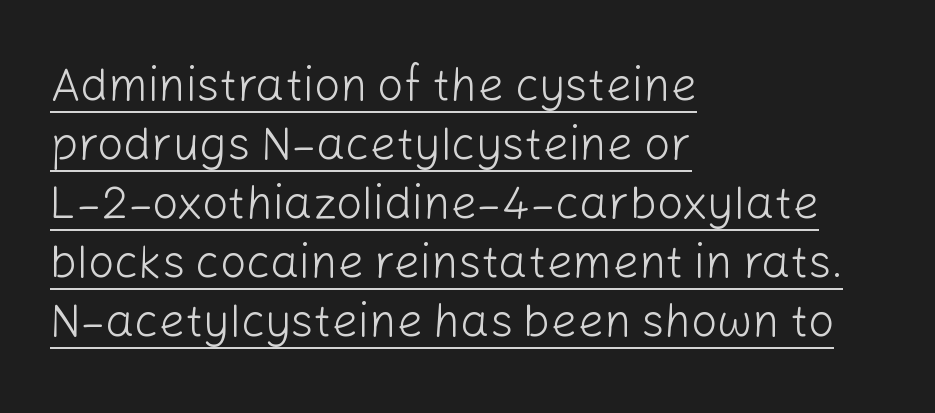
The image shows 46 px light sans-serif type, upright; set left-aligned, normal line spacing (1.28x), normal letter spacing, underlined; low stroke contrast and a medium x-height.
